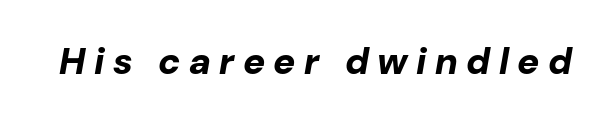
{"italic": "yes", "lean": "right", "slant_degrees": 10, "bold": "yes", "weight": "bold", "width": "normal", "stroke_contrast": "low", "x_height": "medium", "monospaced": "no", "underline": "no", "letter_spacing": "wide", "letter_spacing_em": 0.23, "glyph_px": 37}
